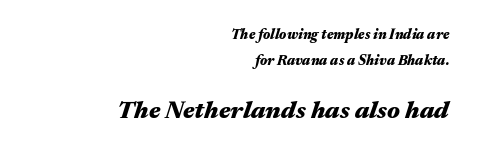
The image shows 25 px bold type, italic (leaning right); set right-aligned, line spacing 1.83x, normal letter spacing, not underlined; the second (bottom) block is 1.79x larger.
